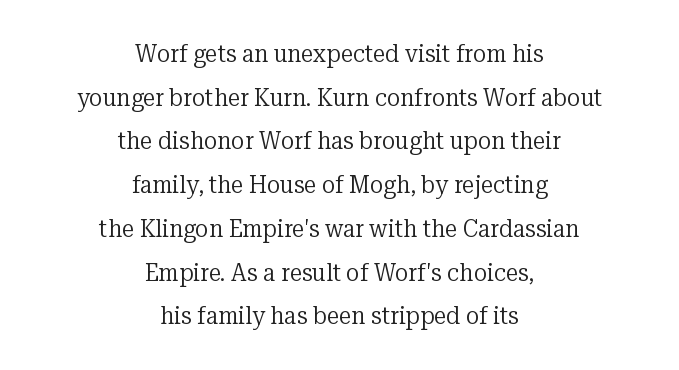
The image shows 25 px text type, upright; set centered, line spacing 1.75x, normal letter spacing, not underlined.
